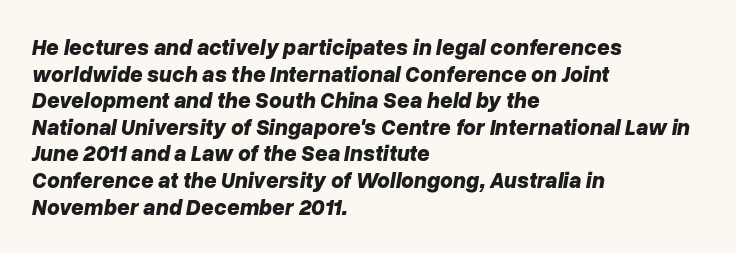
{"italic": "yes", "lean": "right", "slant_degrees": 10, "bold": "yes", "underline": "no", "align": "left", "line_spacing_ratio": 1.21, "letter_spacing": "normal", "letter_spacing_em": 0.0, "glyph_px": 22}
